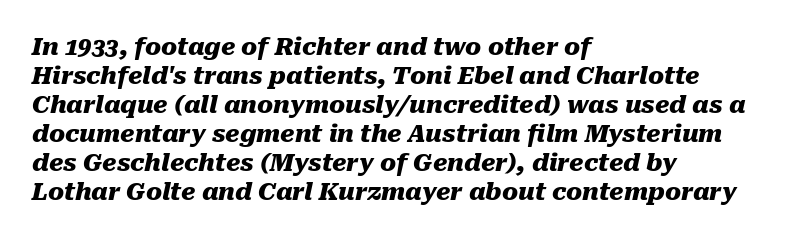
Q: Is the text bold? A: Yes.
Q: Is the text italic (slanted)? A: Yes, it leans right by about 10 degrees.
Q: Is the text underlined? A: No.
Q: How is the paragraph aligned? A: Left-aligned.
Q: Is the spacing between letters normal or unusually wide? A: Normal.
